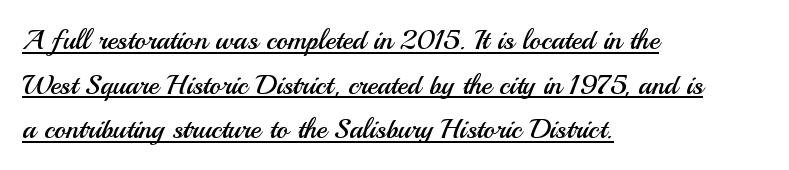
The image shows 28 px regular-weight sans-serif type; set left-aligned, normal line spacing (1.59x), normal letter spacing, underlined; medium stroke contrast and a small x-height.
